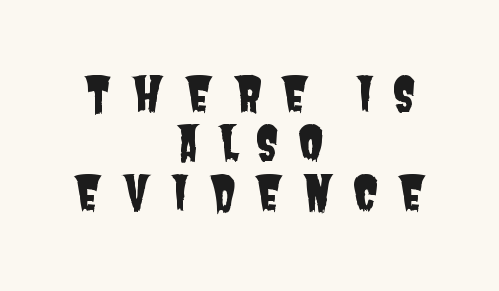
Q: Is the typeface a serif or a sans-serif typeface? A: Sans-serif.
Q: Is the text underlined? A: No.
Q: How is the paragraph aligned? A: Centered.
Q: Is the spacing between letters normal or unusually wide? A: Unusually wide.
Q: Is the spacing between lines tight, normal or loose? A: Tight.
Q: Width (condensed, normal, or wide)? A: Condensed.
Q: Stroke contrast? A: Low.
Q: x-height? A: Large.
Q: Monospaced? A: No.
